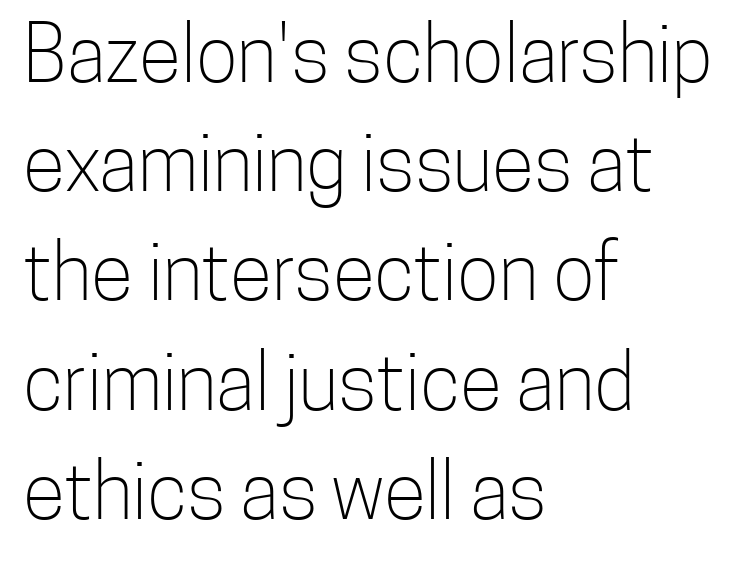
Q: Is the text bold? A: No.
Q: Is the text italic (slanted)? A: No, it is upright.
Q: Is the typeface a serif or a sans-serif typeface? A: Sans-serif.
Q: Is the text underlined? A: No.
Q: How is the paragraph aligned? A: Left-aligned.
Q: Is the spacing between letters normal or unusually wide? A: Normal.
Q: Is the spacing between lines tight, normal or loose? A: Normal.
Q: Width (condensed, normal, or wide)? A: Condensed.
Q: Stroke contrast? A: Low.
Q: x-height? A: Medium.
Q: Monospaced? A: No.
